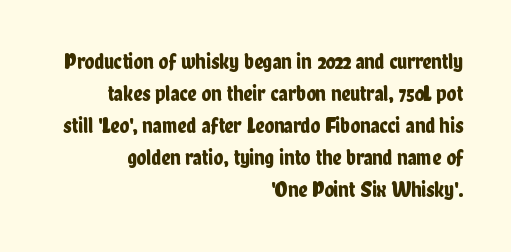
The image shows 22 px text type, upright; set right-aligned, normal line spacing (1.46x), normal letter spacing, not underlined.
